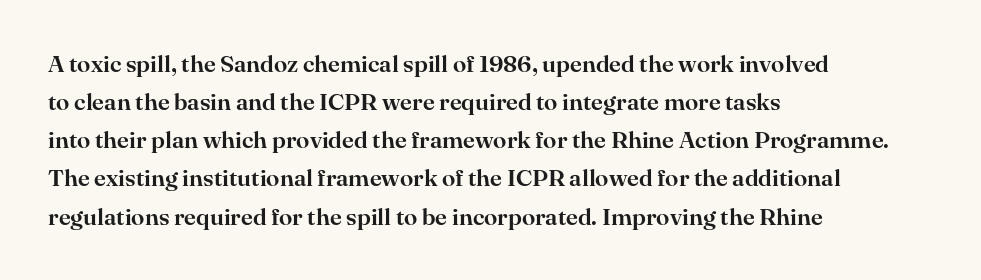
{"italic": "no", "underline": "no", "align": "left", "line_spacing": "normal", "line_spacing_ratio": 1.59, "letter_spacing": "normal", "letter_spacing_em": 0.0, "glyph_px": 24}
